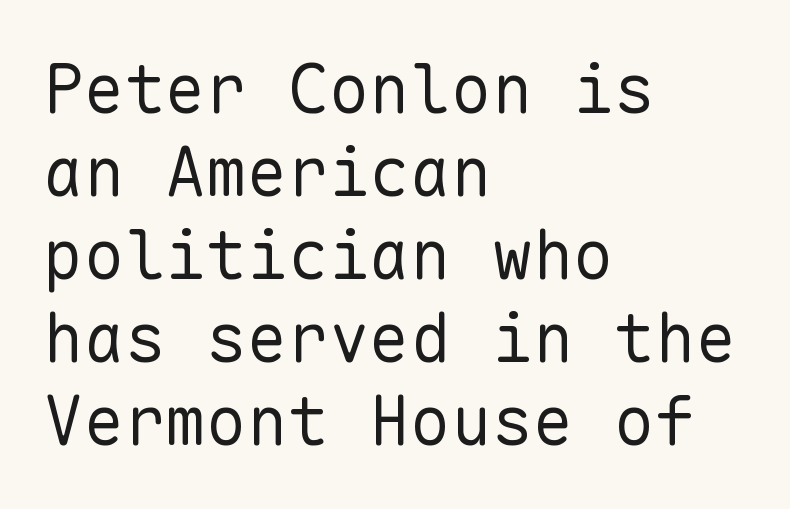
Q: Is the text bold? A: No.
Q: Is the text italic (slanted)? A: No, it is upright.
Q: Is the typeface a serif or a sans-serif typeface? A: Sans-serif.
Q: Is the text underlined? A: No.
Q: How is the paragraph aligned? A: Left-aligned.
Q: Is the spacing between letters normal or unusually wide? A: Normal.
Q: Width (condensed, normal, or wide)? A: Normal.
Q: Stroke contrast? A: Low.
Q: x-height? A: Medium.
Q: Monospaced? A: Yes.
